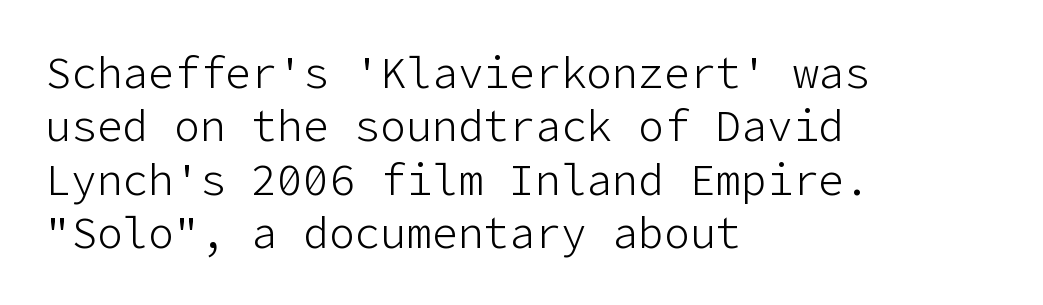
Q: Is the text bold? A: No.
Q: Is the text italic (slanted)? A: No, it is upright.
Q: Is the typeface a serif or a sans-serif typeface? A: Sans-serif.
Q: Is the text underlined? A: No.
Q: How is the paragraph aligned? A: Left-aligned.
Q: Is the spacing between letters normal or unusually wide? A: Normal.
Q: Width (condensed, normal, or wide)? A: Normal.
Q: Stroke contrast? A: Low.
Q: x-height? A: Medium.
